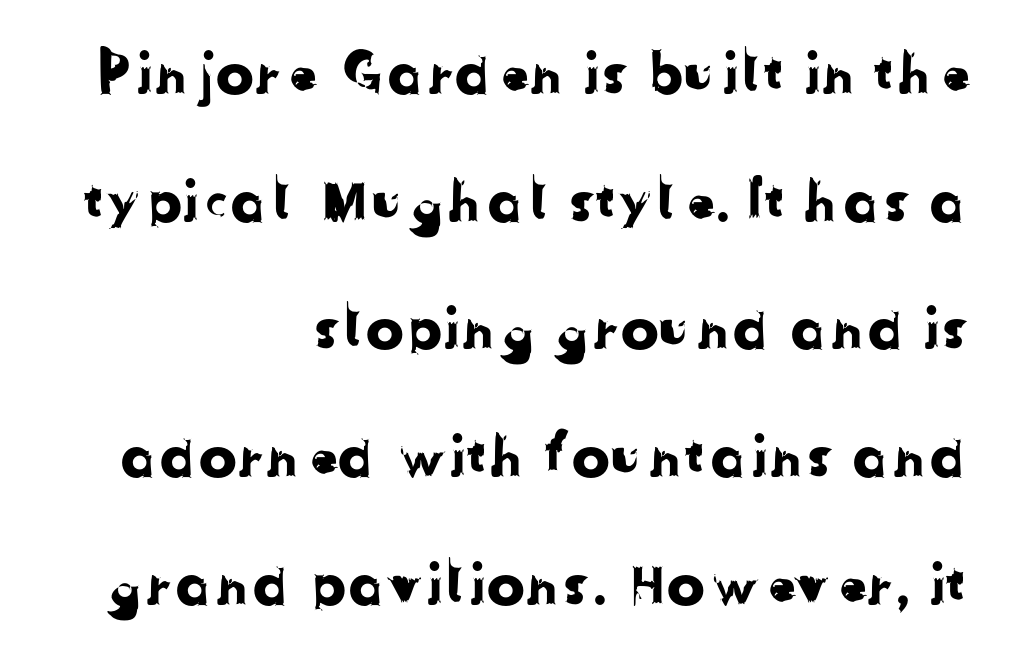
{"serif": "no", "width": "normal", "stroke_contrast": "low", "x_height": "medium", "monospaced": "no", "underline": "no", "align": "right", "line_spacing": "loose", "line_spacing_ratio": 2.24, "letter_spacing": "normal", "letter_spacing_em": 0.0, "glyph_px": 57}
